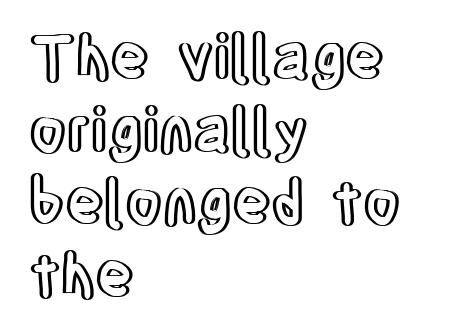
The image shows 60 px condensed type, upright; set left-aligned, line spacing 1.21x, normal letter spacing, not underlined; a large x-height.
